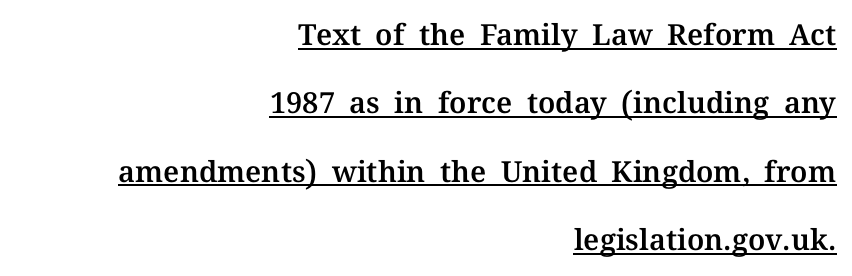
{"serif": "yes", "italic": "no", "width": "normal", "stroke_contrast": "medium", "x_height": "medium", "monospaced": "no", "underline": "yes", "align": "right", "line_spacing": "loose", "line_spacing_ratio": 2.36, "letter_spacing": "normal", "letter_spacing_em": 0.0, "glyph_px": 29}
